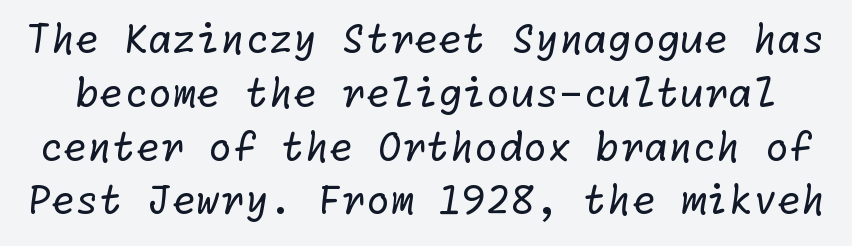
{"serif": "no", "bold": "no", "weight": "regular", "width": "normal", "stroke_contrast": "low", "x_height": "medium", "underline": "no", "line_spacing": "normal", "line_spacing_ratio": 1.38, "letter_spacing": "normal", "letter_spacing_em": 0.0, "glyph_px": 39}
